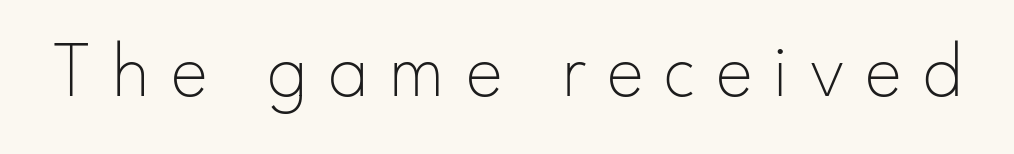
Q: Is the text bold? A: No.
Q: Is the text italic (slanted)? A: No, it is upright.
Q: Is the typeface a serif or a sans-serif typeface? A: Sans-serif.
Q: Is the text underlined? A: No.
Q: Is the spacing between letters normal or unusually wide? A: Unusually wide.
Q: Width (condensed, normal, or wide)? A: Normal.
Q: Stroke contrast? A: Low.
Q: x-height? A: Small.
Q: Monospaced? A: No.
